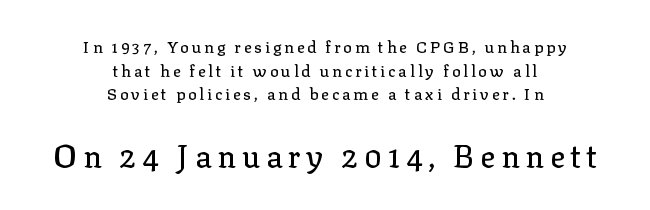
{"serif": "yes", "italic": "no", "width": "normal", "stroke_contrast": "low", "x_height": "medium", "monospaced": "no", "underline": "no", "align": "center", "line_spacing": "normal", "line_spacing_ratio": 1.48, "larger_block": "second", "size_ratio": 1.94, "glyph_px": 31}
